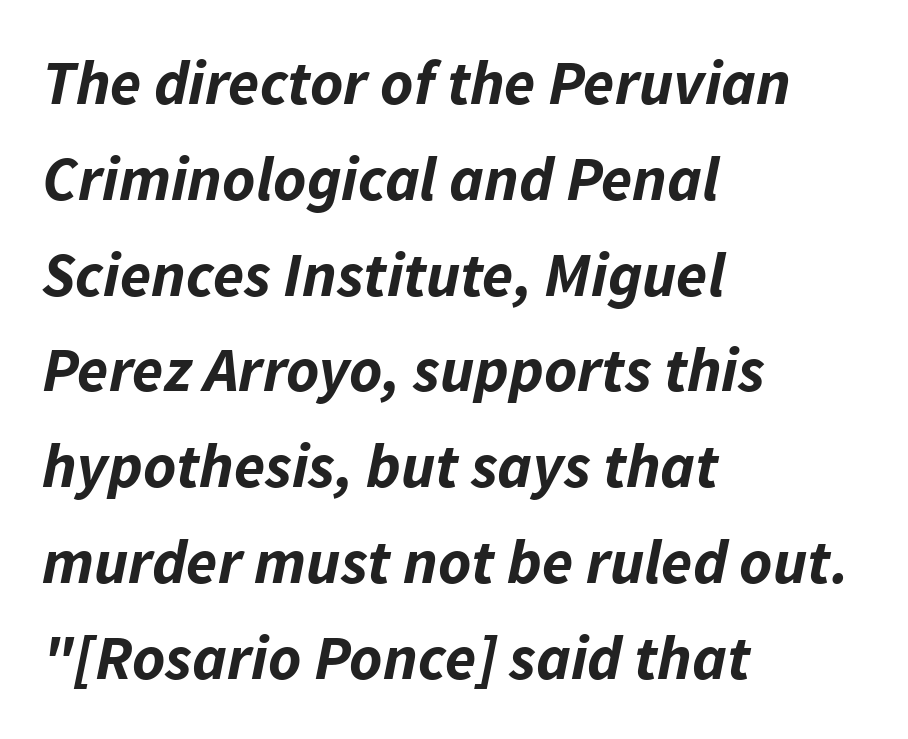
{"italic": "yes", "lean": "right", "slant_degrees": 11, "bold": "yes", "weight": "bold", "width": "normal", "stroke_contrast": "low", "x_height": "medium", "monospaced": "no", "underline": "no", "align": "left", "line_spacing": "normal", "line_spacing_ratio": 1.52, "letter_spacing": "normal", "letter_spacing_em": 0.0, "glyph_px": 63}
